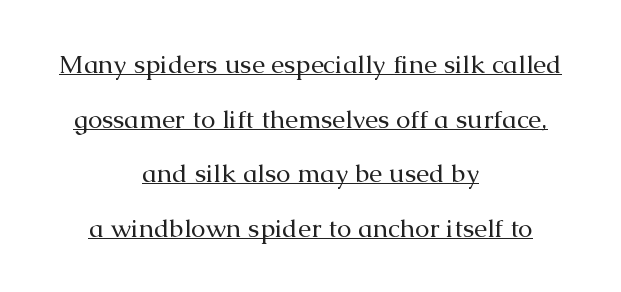
Widely set lines give the paragraph a tall, airy silhouette. Designer's note — italics off, roman on. Is the letter spacing exaggerated? No — it looks like the ordinary default. Each line is balanced around a shared central axis. The letterforms sit at book weight or below.
